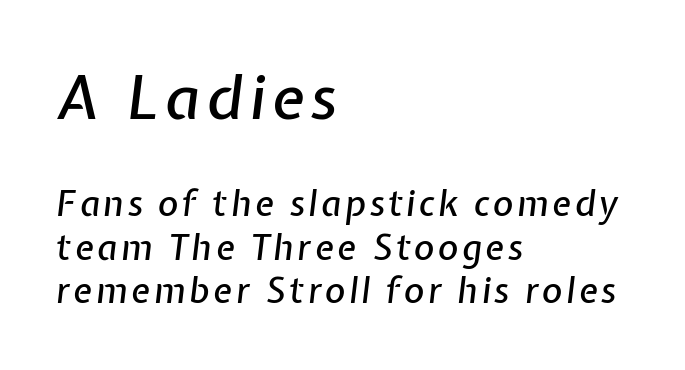
Q: Is the text italic (slanted)? A: Yes, it leans right by about 7 degrees.
Q: Is the text underlined? A: No.
Q: How is the paragraph aligned? A: Left-aligned.
Q: Which block of text is set in a larger size, the first (top) or the second (bottom)? A: The first (top) one.
Q: Width (condensed, normal, or wide)? A: Normal.
Q: Stroke contrast? A: Low.
Q: x-height? A: Medium.
Q: Monospaced? A: No.
